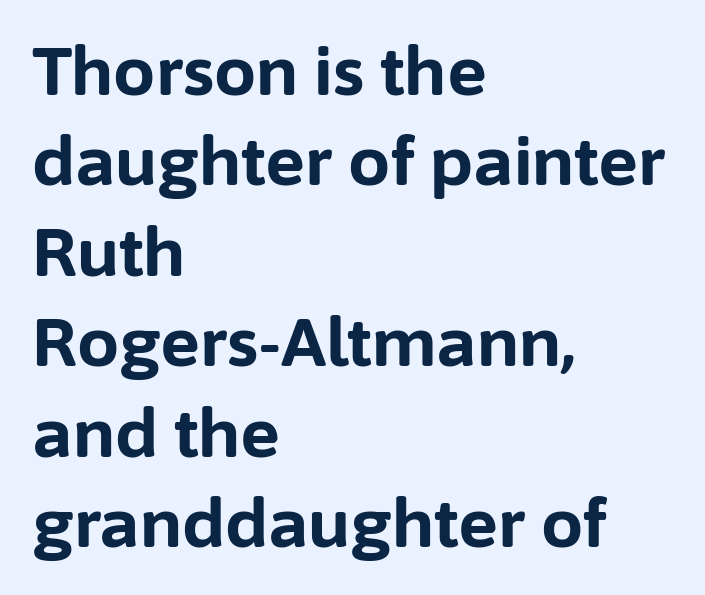
Q: Is the text bold? A: Yes.
Q: Is the text italic (slanted)? A: No, it is upright.
Q: Is the typeface a serif or a sans-serif typeface? A: Sans-serif.
Q: Is the text underlined? A: No.
Q: How is the paragraph aligned? A: Left-aligned.
Q: Is the spacing between letters normal or unusually wide? A: Normal.
Q: Is the spacing between lines tight, normal or loose? A: Normal.
Q: Width (condensed, normal, or wide)? A: Normal.
Q: Stroke contrast? A: Low.
Q: x-height? A: Medium.
Q: Monospaced? A: No.
